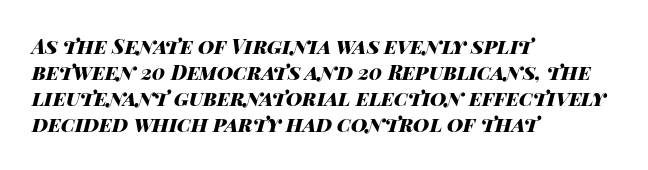
Q: Is the text bold? A: Yes.
Q: Is the text italic (slanted)? A: Yes, it leans right by about 14 degrees.
Q: Is the text underlined? A: No.
Q: How is the paragraph aligned? A: Left-aligned.
Q: Is the spacing between letters normal or unusually wide? A: Normal.
Q: Is the spacing between lines tight, normal or loose? A: Normal.
